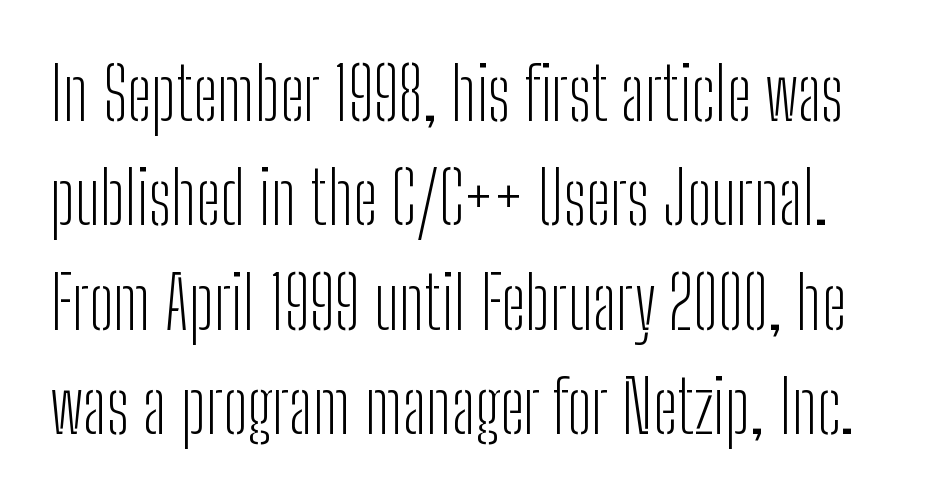
The image shows 72 px light, condensed sans-serif type, upright; set normal line spacing (1.45x), normal letter spacing, not underlined; low stroke contrast and a medium x-height.
